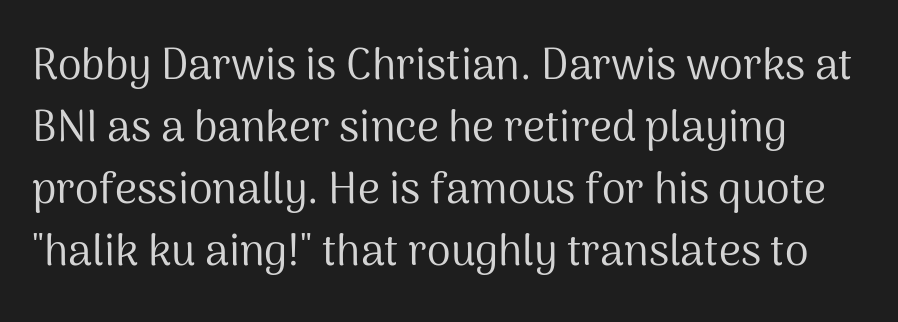
The image shows 43 px regular-weight sans-serif type, upright; set normal line spacing (1.44x), normal letter spacing, not underlined; medium stroke contrast and a medium x-height.
